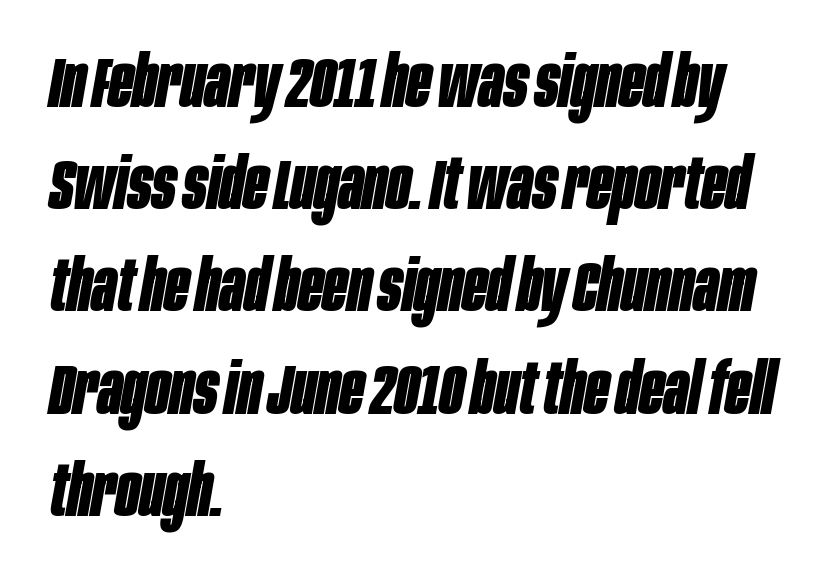
{"italic": "yes", "lean": "right", "slant_degrees": 10, "bold": "yes", "weight": "bold", "width": "condensed", "stroke_contrast": "low", "x_height": "large", "monospaced": "no", "underline": "no", "align": "left", "line_spacing": "normal", "line_spacing_ratio": 1.44, "letter_spacing": "normal", "letter_spacing_em": 0.0, "glyph_px": 71}
